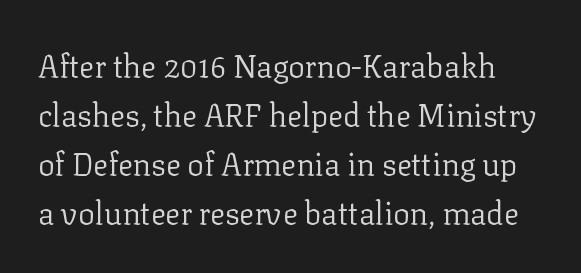
Q: Is the text bold? A: No.
Q: Is the text italic (slanted)? A: No, it is upright.
Q: Is the typeface a serif or a sans-serif typeface? A: Serif.
Q: Is the text underlined? A: No.
Q: Is the spacing between letters normal or unusually wide? A: Normal.
Q: Is the spacing between lines tight, normal or loose? A: Normal.
Q: Width (condensed, normal, or wide)? A: Normal.
Q: Stroke contrast? A: Low.
Q: x-height? A: Medium.
Q: Monospaced? A: No.
